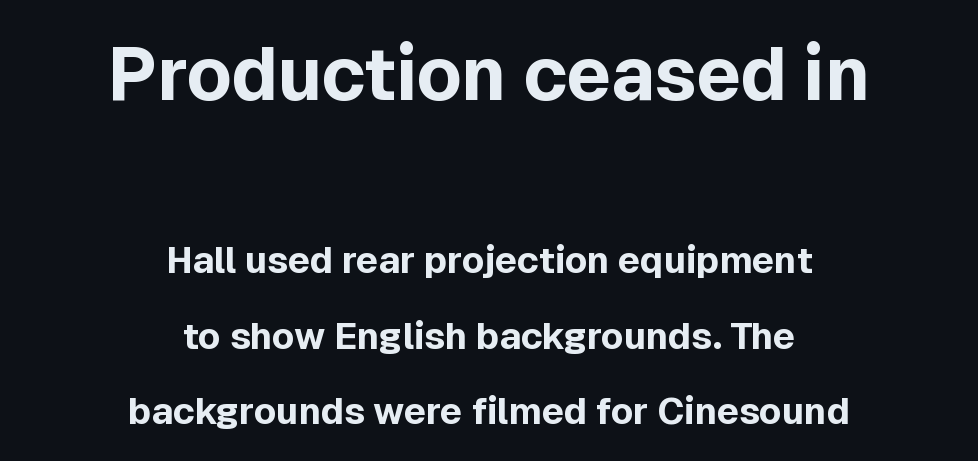
The image shows 74 px bold sans-serif type, upright; set centered, loose line spacing (2.04x), normal letter spacing, not underlined; the first (top) block is 2.0x larger; a medium x-height.
